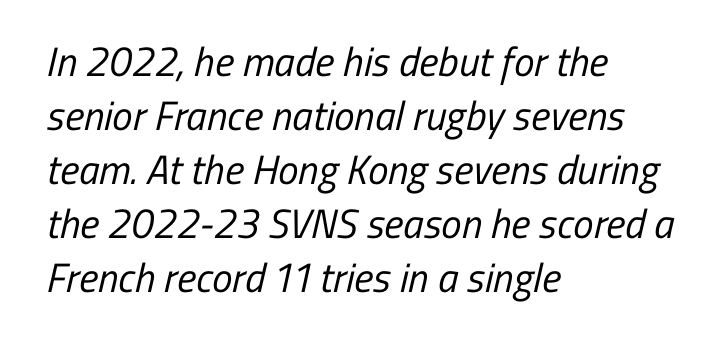
{"serif": "no", "bold": "no", "weight": "regular", "width": "condensed", "stroke_contrast": "low", "x_height": "medium", "monospaced": "no", "underline": "no", "align": "left", "line_spacing": "normal", "line_spacing_ratio": 1.32, "letter_spacing": "normal", "letter_spacing_em": 0.0, "glyph_px": 41}
